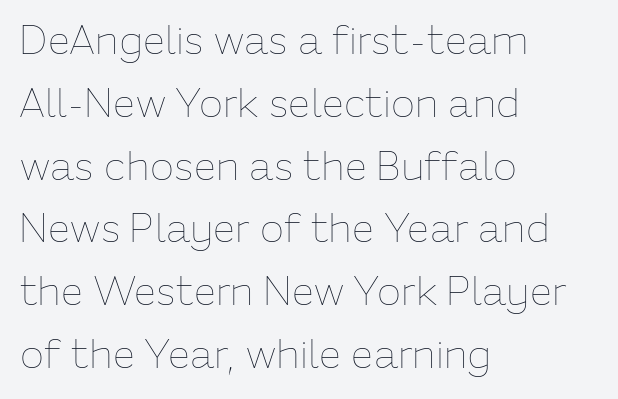
The image shows 40 px thin type, upright; set left-aligned, normal line spacing (1.57x), normal letter spacing, not underlined; low stroke contrast and a medium x-height.
